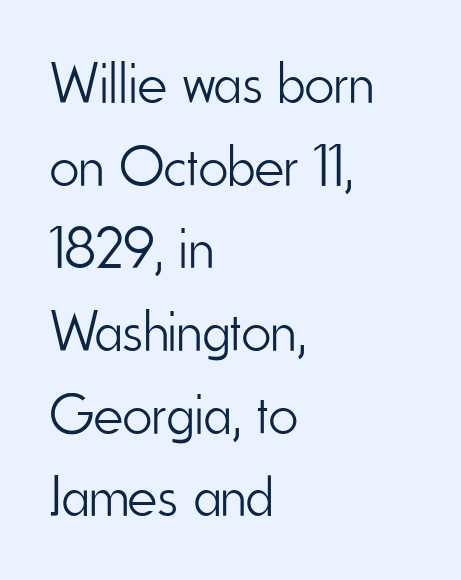
{"serif": "no", "italic": "no", "bold": "no", "weight": "light", "width": "condensed", "stroke_contrast": "low", "x_height": "small", "monospaced": "no", "underline": "no", "align": "left", "line_spacing": "normal", "line_spacing_ratio": 1.45, "letter_spacing": "normal", "letter_spacing_em": 0.0, "glyph_px": 57}
